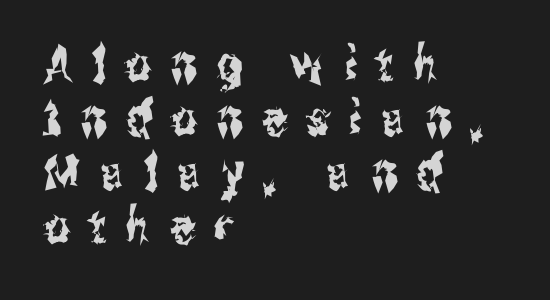
Each letter keeps its own natural width here, so spacing adapts to shape. The type is letterspaced generously, with wide tracking. A clean baseline with only descenders dipping below it. Visually the block forms a straight wall on the left and a jagged coastline on the right.
